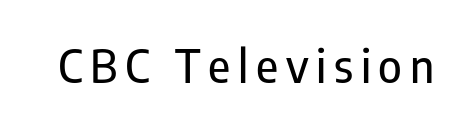
Quick note: underline off. The typography opts for an upright posture over an oblique one. Nothing sits at the stroke ends, so this counts as sans-serif. Proportional: the letters do not fall into vertical columns.
